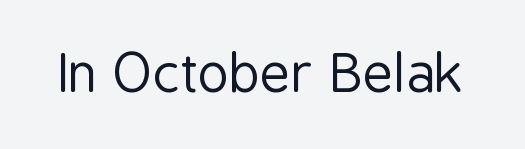
{"serif": "no", "italic": "no", "bold": "no", "weight": "regular", "width": "condensed", "stroke_contrast": "low", "x_height": "medium", "monospaced": "no", "underline": "no", "letter_spacing": "normal", "letter_spacing_em": 0.0, "glyph_px": 53}
